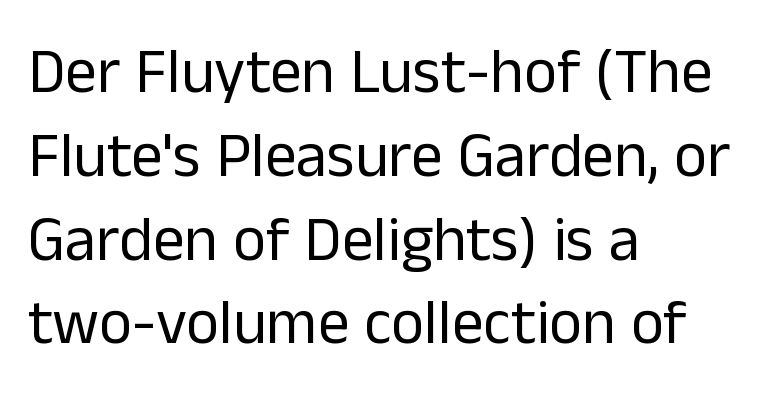
Q: Is the text bold? A: No.
Q: Is the text italic (slanted)? A: No, it is upright.
Q: Is the typeface a serif or a sans-serif typeface? A: Sans-serif.
Q: Is the text underlined? A: No.
Q: How is the paragraph aligned? A: Left-aligned.
Q: Is the spacing between letters normal or unusually wide? A: Normal.
Q: Is the spacing between lines tight, normal or loose? A: Normal.
Q: Width (condensed, normal, or wide)? A: Normal.
Q: Stroke contrast? A: Low.
Q: x-height? A: Medium.
Q: Monospaced? A: No.
